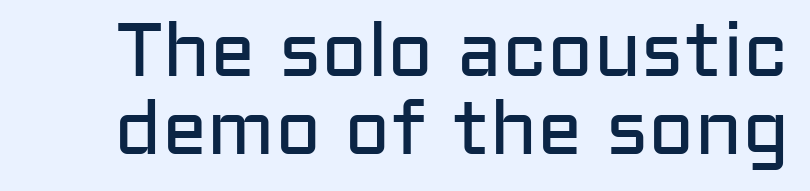
The image shows 76 px regular-weight sans-serif type, upright; set tight line spacing (1.02x), normal letter spacing, not underlined; low stroke contrast and a medium x-height.
